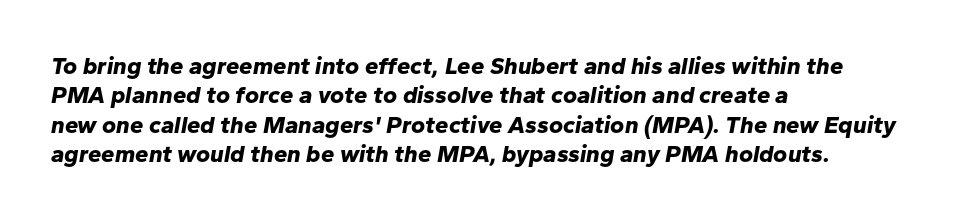
Q: Is the text bold? A: Yes.
Q: Is the text italic (slanted)? A: Yes, it leans right by about 10 degrees.
Q: Is the text underlined? A: No.
Q: How is the paragraph aligned? A: Left-aligned.
Q: Is the spacing between letters normal or unusually wide? A: Normal.
